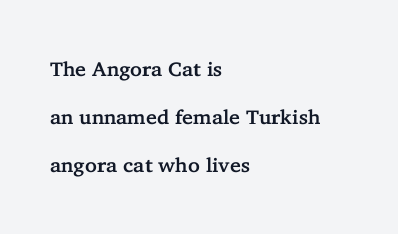
The image shows 20 px text type, upright; set left-aligned, loose line spacing (2.41x), normal letter spacing, not underlined.
